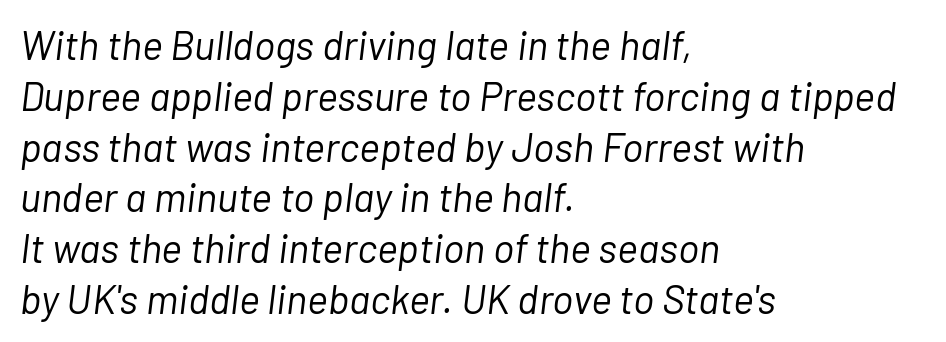
No letter is thick-stroked: the sample isn't bold. There's an unmistakable incline to the writing here. Is the block centered? No — it sits flush against the left margin. Students, note that the glyphs here touch the page at normal intervals. If you measured baseline to baseline, you'd find a middling distance. Proportional: the letters do not fall into vertical columns.
